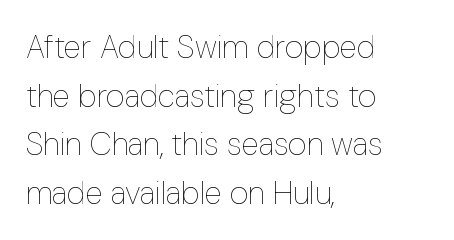
Q: Is the text bold? A: No.
Q: Is the text italic (slanted)? A: No, it is upright.
Q: Is the text underlined? A: No.
Q: How is the paragraph aligned? A: Left-aligned.
Q: Is the spacing between letters normal or unusually wide? A: Normal.
Q: Is the spacing between lines tight, normal or loose? A: Normal.
Q: Width (condensed, normal, or wide)? A: Condensed.
Q: Stroke contrast? A: Low.
Q: x-height? A: Medium.
Q: Monospaced? A: No.
